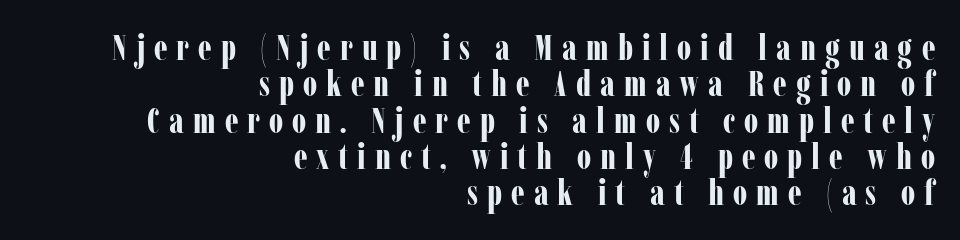
Q: Is the text bold? A: Yes.
Q: Is the text italic (slanted)? A: No, it is upright.
Q: Is the typeface a serif or a sans-serif typeface? A: Serif.
Q: Is the text underlined? A: No.
Q: How is the paragraph aligned? A: Right-aligned.
Q: Is the spacing between letters normal or unusually wide? A: Unusually wide.
Q: Is the spacing between lines tight, normal or loose? A: Tight.
Q: Width (condensed, normal, or wide)? A: Condensed.
Q: Stroke contrast? A: Low.
Q: x-height? A: Medium.
Q: Monospaced? A: No.
